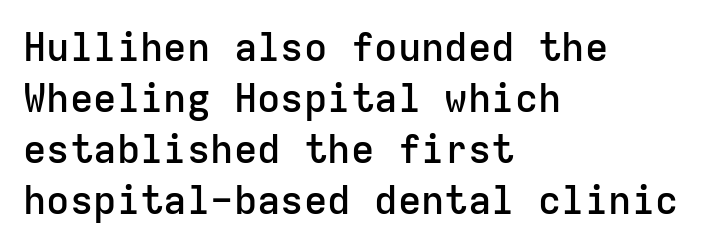
The image shows 39 px semibold sans-serif type, upright, monospaced; set left-aligned, normal line spacing (1.31x), normal letter spacing, not underlined; low stroke contrast and a medium x-height.
